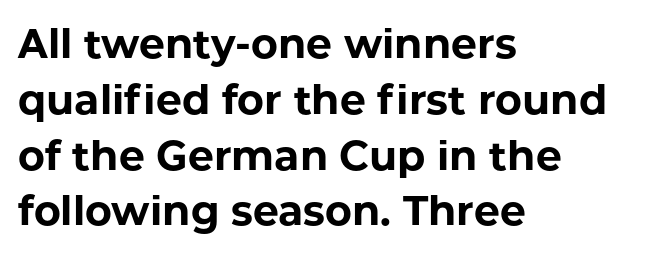
{"serif": "no", "italic": "no", "bold": "yes", "weight": "bold", "width": "normal", "stroke_contrast": "low", "x_height": "medium", "monospaced": "no", "underline": "no", "align": "left", "line_spacing": "normal", "line_spacing_ratio": 1.36, "letter_spacing": "normal", "letter_spacing_em": 0.0, "glyph_px": 41}
